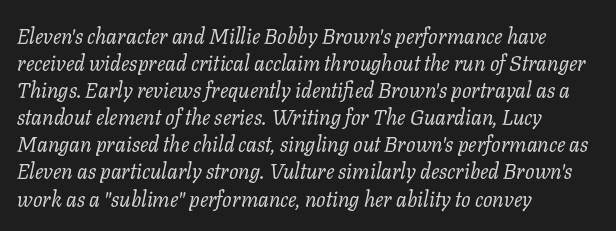
{"italic": "yes", "lean": "right", "slant_degrees": 11, "bold": "no", "underline": "no", "align": "left", "line_spacing": "normal", "line_spacing_ratio": 1.29, "letter_spacing": "normal", "letter_spacing_em": 0.0, "glyph_px": 21}
